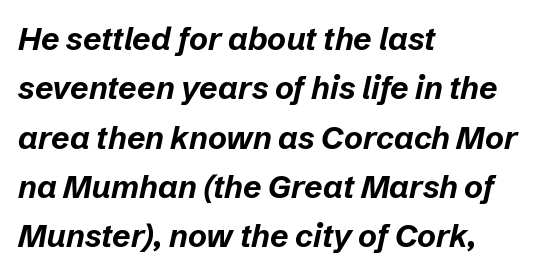
{"italic": "yes", "lean": "right", "slant_degrees": 12, "bold": "yes", "weight": "bold", "width": "normal", "stroke_contrast": "low", "x_height": "medium", "monospaced": "no", "underline": "no", "align": "left", "line_spacing": "normal", "line_spacing_ratio": 1.54, "letter_spacing": "normal", "letter_spacing_em": 0.0, "glyph_px": 32}
